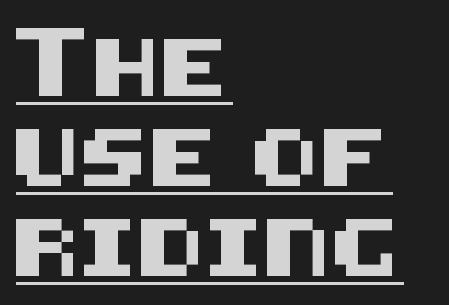
The image shows 57 px sans-serif type, upright; set left-aligned, normal line spacing (1.58x), normal letter spacing, underlined; medium stroke contrast and a large x-height.
